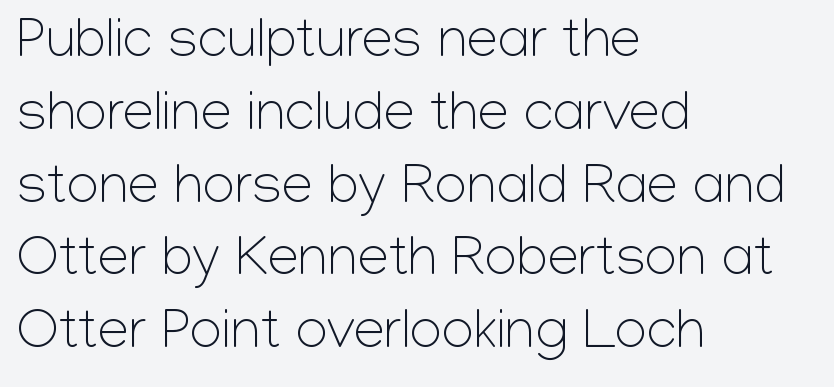
Q: Is the text bold? A: No.
Q: Is the text italic (slanted)? A: No, it is upright.
Q: Is the typeface a serif or a sans-serif typeface? A: Sans-serif.
Q: Is the text underlined? A: No.
Q: How is the paragraph aligned? A: Left-aligned.
Q: Is the spacing between letters normal or unusually wide? A: Normal.
Q: Is the spacing between lines tight, normal or loose? A: Normal.
Q: Width (condensed, normal, or wide)? A: Normal.
Q: Stroke contrast? A: Low.
Q: x-height? A: Medium.
Q: Monospaced? A: No.
